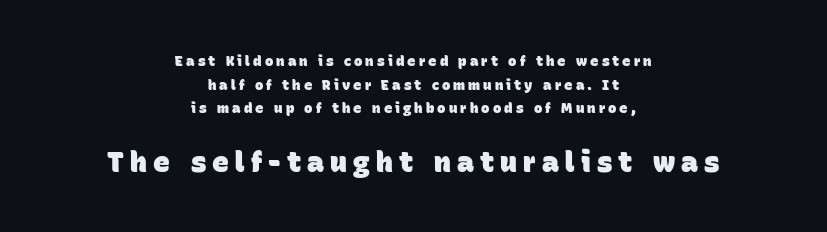
Q: Is the text bold? A: Yes.
Q: Is the typeface a serif or a sans-serif typeface? A: Sans-serif.
Q: Is the text underlined? A: No.
Q: How is the paragraph aligned? A: Centered.
Q: Is the spacing between letters normal or unusually wide? A: Unusually wide.
Q: Is the spacing between lines tight, normal or loose? A: Normal.
Q: Which block of text is set in a larger size, the first (top) or the second (bottom)? A: The second (bottom) one.
Q: Width (condensed, normal, or wide)? A: Normal.
Q: Stroke contrast? A: Low.
Q: x-height? A: Large.
Q: Monospaced? A: No.
